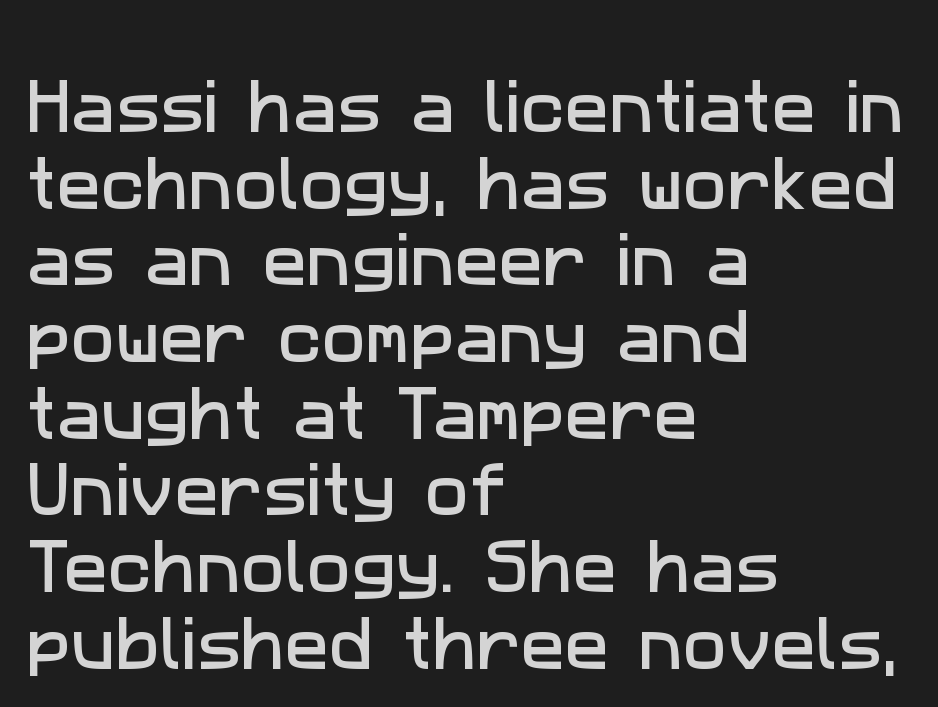
{"serif": "no", "width": "normal", "stroke_contrast": "low", "x_height": "medium", "monospaced": "no", "underline": "no", "align": "left", "line_spacing": "normal", "line_spacing_ratio": 1.3, "letter_spacing": "normal", "letter_spacing_em": 0.0, "glyph_px": 59}
